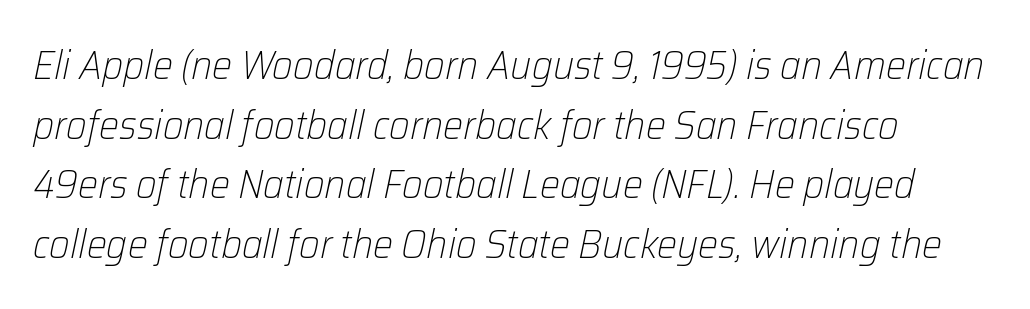
Q: Is the text bold? A: No.
Q: Is the text italic (slanted)? A: Yes, it leans right by about 12 degrees.
Q: Is the text underlined? A: No.
Q: How is the paragraph aligned? A: Left-aligned.
Q: Is the spacing between letters normal or unusually wide? A: Normal.
Q: Is the spacing between lines tight, normal or loose? A: Normal.
Q: Width (condensed, normal, or wide)? A: Normal.
Q: Stroke contrast? A: Low.
Q: x-height? A: Medium.
Q: Monospaced? A: No.
